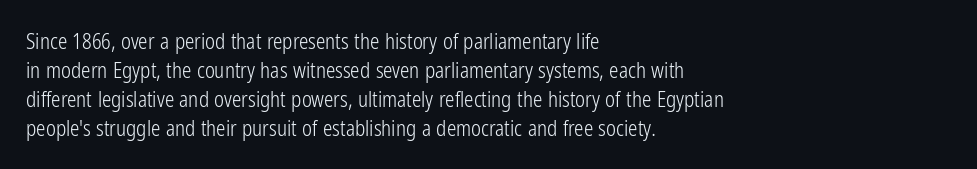
Letters rest on an invisible, unmarked baseline. Heaviness? Minimal to ordinary, like unemphasized prose. The rendering anchors every line to the left-hand side. The line-height multiplier appears to be the usual default.
